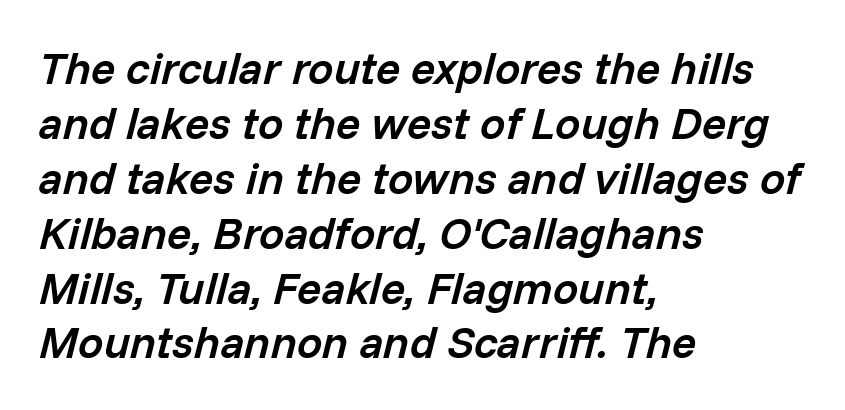
Spacing between characters is what you'd get straight out of the box. This sample is left-justified, so line endings fall wherever the words run out. Italic? Definitely — the glyphs are oblique. These words are printed semibold, heavier than regular yet not bold. Unmarked baselines from the first word to the last.
